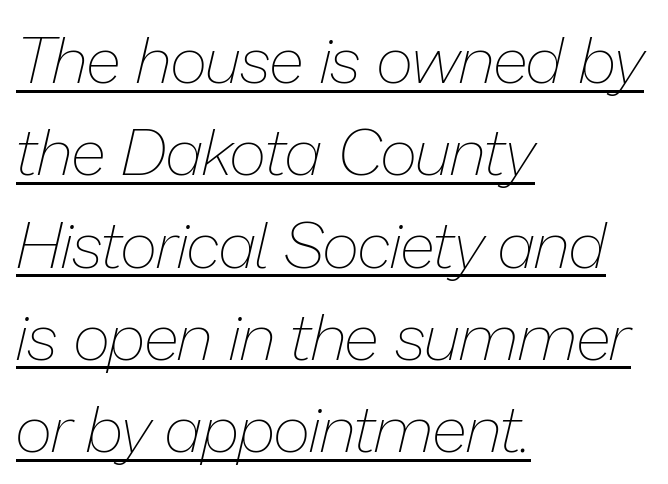
{"italic": "yes", "lean": "right", "slant_degrees": 13, "bold": "no", "weight": "thin", "width": "normal", "stroke_contrast": "low", "x_height": "medium", "monospaced": "no", "underline": "yes", "align": "left", "line_spacing": "normal", "line_spacing_ratio": 1.42, "letter_spacing": "normal", "letter_spacing_em": 0.0, "glyph_px": 65}
